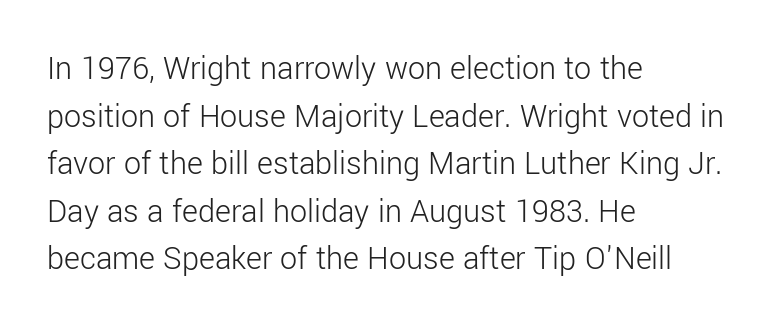
The image shows 34 px light sans-serif type, upright; set left-aligned, normal line spacing (1.4x), normal letter spacing, not underlined; low stroke contrast and a medium x-height.
